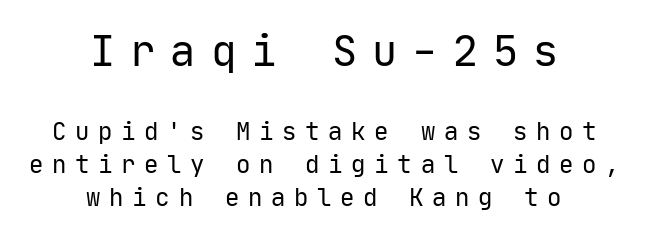
Q: Is the text bold? A: No.
Q: Is the text italic (slanted)? A: No, it is upright.
Q: Is the typeface a serif or a sans-serif typeface? A: Sans-serif.
Q: Is the text underlined? A: No.
Q: How is the paragraph aligned? A: Centered.
Q: Is the spacing between letters normal or unusually wide? A: Unusually wide.
Q: Is the spacing between lines tight, normal or loose? A: Normal.
Q: Which block of text is set in a larger size, the first (top) or the second (bottom)? A: The first (top) one.
Q: Width (condensed, normal, or wide)? A: Normal.
Q: Stroke contrast? A: Low.
Q: x-height? A: Medium.
Q: Monospaced? A: Yes.
